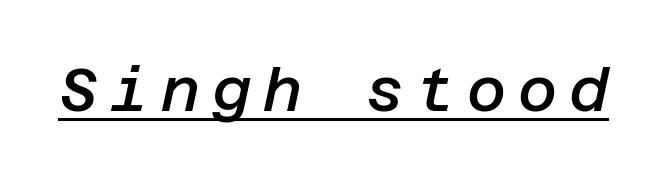
Each line of the rendering has a horizontal stroke beneath the glyphs. Words appear elongated and porous because spacing is wide. Would a proofreader flag this as italicized? Yes. Moderately thickened strokes mark this as semibold type.
